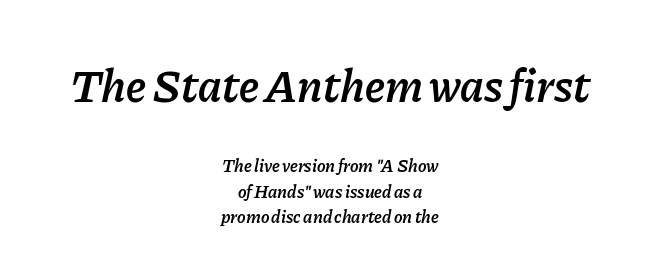
{"italic": "yes", "lean": "right", "slant_degrees": 11, "bold": "semi", "weight": "semibold", "width": "normal", "stroke_contrast": "low", "x_height": "medium", "monospaced": "no", "underline": "no", "align": "center", "line_spacing": "normal", "line_spacing_ratio": 1.42, "letter_spacing": "normal", "letter_spacing_em": 0.0, "larger_block": "first", "size_ratio": 2.56, "glyph_px": 46}
